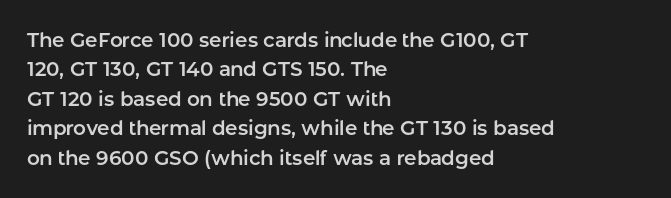
Q: Is the text italic (slanted)? A: No, it is upright.
Q: Is the text underlined? A: No.
Q: How is the paragraph aligned? A: Left-aligned.
Q: Is the spacing between letters normal or unusually wide? A: Normal.
Q: Is the spacing between lines tight, normal or loose? A: Normal.
